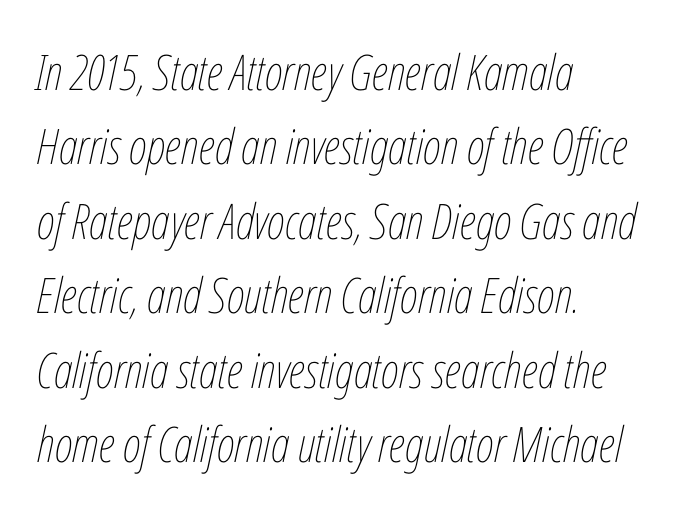
The image shows 49 px thin, condensed type, italic (leaning right); set left-aligned, normal line spacing (1.52x), normal letter spacing, not underlined; low stroke contrast and a medium x-height.
